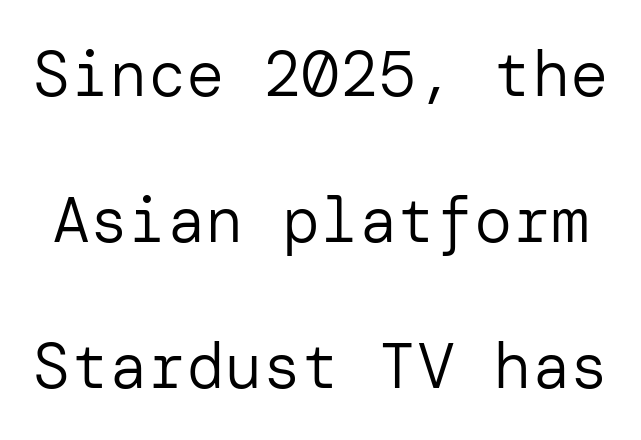
Q: Is the text bold? A: No.
Q: Is the text italic (slanted)? A: No, it is upright.
Q: Is the typeface a serif or a sans-serif typeface? A: Sans-serif.
Q: Is the text underlined? A: No.
Q: Is the spacing between letters normal or unusually wide? A: Normal.
Q: Is the spacing between lines tight, normal or loose? A: Loose.
Q: Width (condensed, normal, or wide)? A: Normal.
Q: Stroke contrast? A: Low.
Q: x-height? A: Medium.
